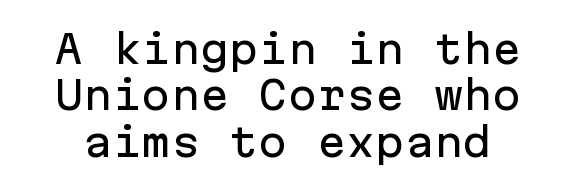
To sum up the face: it is a sans, with no serifs. Compared with typical body copy, the letter spacing here is the same. Posture: straight, roman, zero tilt. Each letter, wide or thin by design, is forced into the same width here. Letters rest on an invisible, unmarked baseline.
